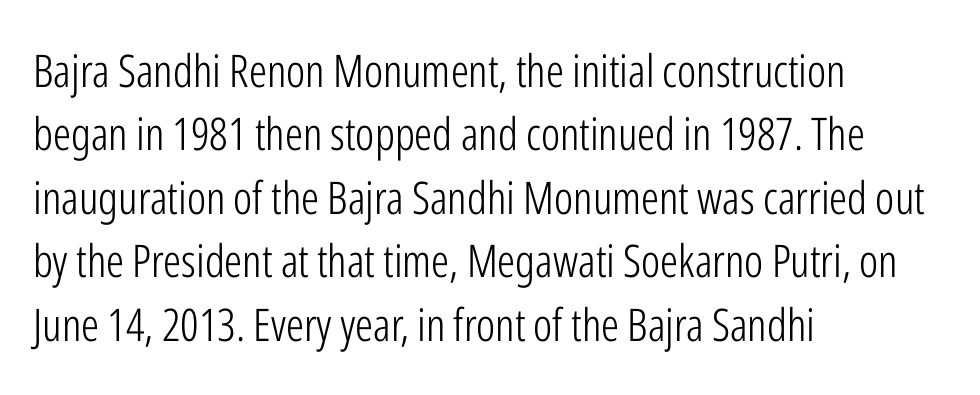
{"serif": "no", "italic": "no", "bold": "no", "weight": "light", "width": "condensed", "stroke_contrast": "low", "x_height": "medium", "monospaced": "no", "underline": "no", "align": "left", "line_spacing": "normal", "line_spacing_ratio": 1.41, "letter_spacing": "normal", "letter_spacing_em": 0.0, "glyph_px": 45}
